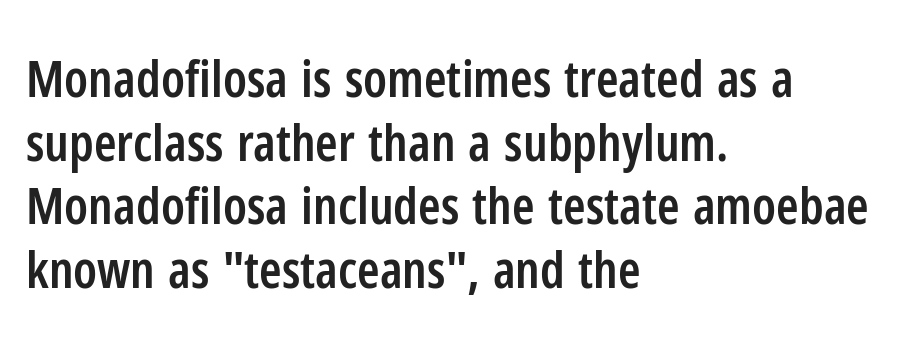
Default kerning and tracking; the words read as compact shapes. The glyphs in this specimen are sans serif. The typesetting leans somewhat heavy: a semibold. Note the varied advance widths — an 'i' is clearly narrower than an 'm'. This sample is left-justified, so line endings fall wherever the words run out.
